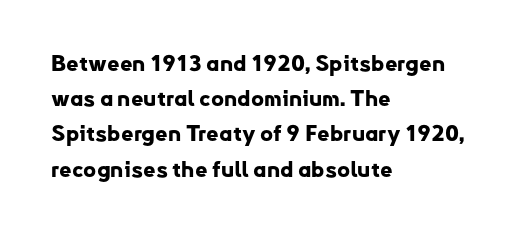
Every row of glyphs begins at an identical x-position on the left. Each word holds together tightly as a unit, with standard inter-letter gaps. What's the leading like? Ordinary, nothing unusual. Nope, not italic — everything's standing straight. The space directly below the letters is spotless.
